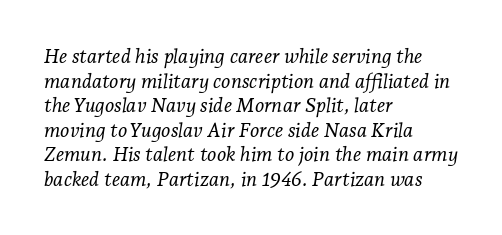
{"italic": "yes", "lean": "right", "slant_degrees": 7, "bold": "no", "underline": "no", "align": "left", "line_spacing_ratio": 1.23, "letter_spacing": "normal", "letter_spacing_em": 0.0, "glyph_px": 20}
